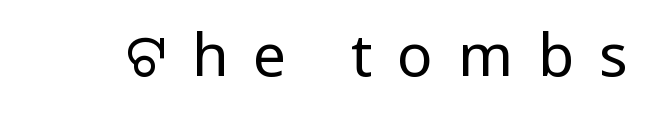
{"serif": "no", "italic": "no", "bold": "no", "weight": "regular", "width": "normal", "stroke_contrast": "low", "x_height": "medium", "monospaced": "no", "underline": "no", "letter_spacing": "wide", "letter_spacing_em": 0.42, "glyph_px": 59}
